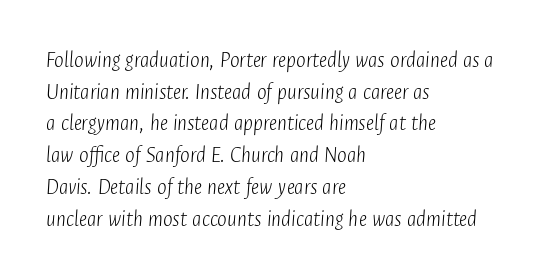
Q: Is the text bold? A: No.
Q: Is the text italic (slanted)? A: Yes, it leans right by about 4 degrees.
Q: Is the text underlined? A: No.
Q: How is the paragraph aligned? A: Left-aligned.
Q: Is the spacing between letters normal or unusually wide? A: Normal.
Q: Is the spacing between lines tight, normal or loose? A: Normal.
